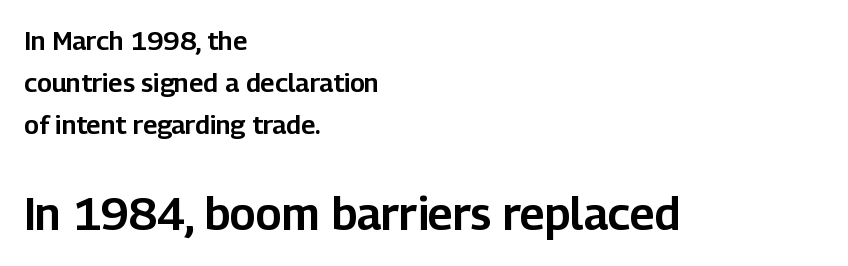
The image shows 45 px sans-serif type, upright; set left-aligned, normal line spacing (1.62x), normal letter spacing, not underlined; the second (bottom) block is 1.73x larger; low stroke contrast and a medium x-height.
